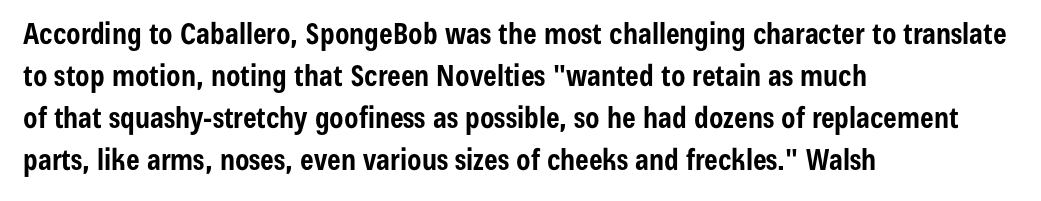
The image shows 29 px bold, condensed sans-serif type, upright; set left-aligned, normal line spacing (1.45x), normal letter spacing, not underlined; low stroke contrast and a medium x-height.
